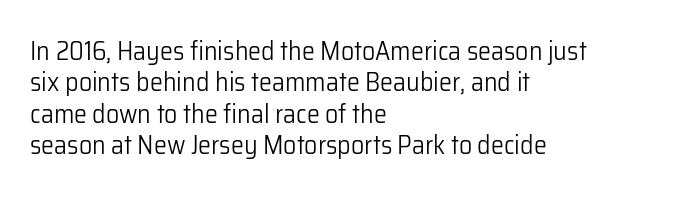
What stands out about the letter spacing? Nothing — it is the standard amount. The rendering anchors every line to the left-hand side. A light-to-regular cut is what we see here. Ordinary non-slanted type is in use.
